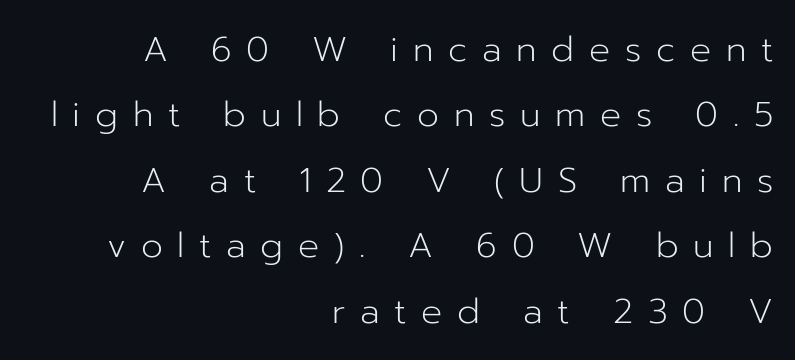
The image shows 35 px light sans-serif type, upright; set right-aligned, line spacing 1.87x, unusually wide letter spacing (+0.42 em), not underlined; low stroke contrast and a medium x-height.
